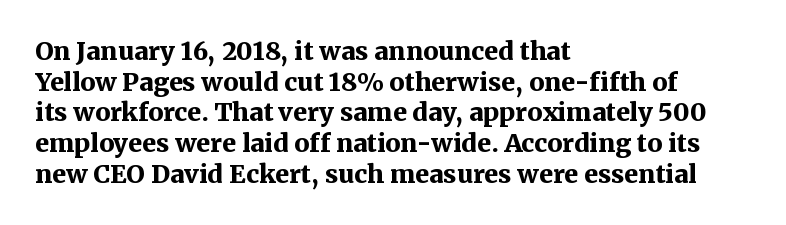
{"italic": "no", "bold": "yes", "underline": "no", "align": "left", "line_spacing_ratio": 1.23, "letter_spacing": "normal", "letter_spacing_em": 0.0, "glyph_px": 25}
